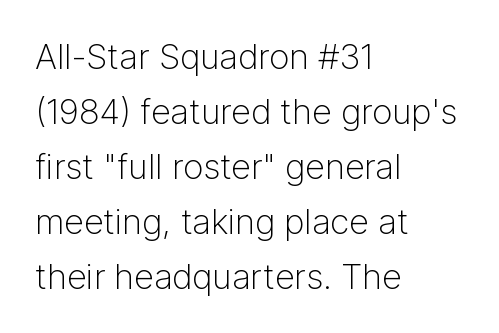
Q: Is the text bold? A: No.
Q: Is the text italic (slanted)? A: No, it is upright.
Q: Is the typeface a serif or a sans-serif typeface? A: Sans-serif.
Q: Is the text underlined? A: No.
Q: How is the paragraph aligned? A: Left-aligned.
Q: Is the spacing between letters normal or unusually wide? A: Normal.
Q: Is the spacing between lines tight, normal or loose? A: Normal.
Q: Width (condensed, normal, or wide)? A: Normal.
Q: Stroke contrast? A: Low.
Q: x-height? A: Medium.
Q: Monospaced? A: No.
